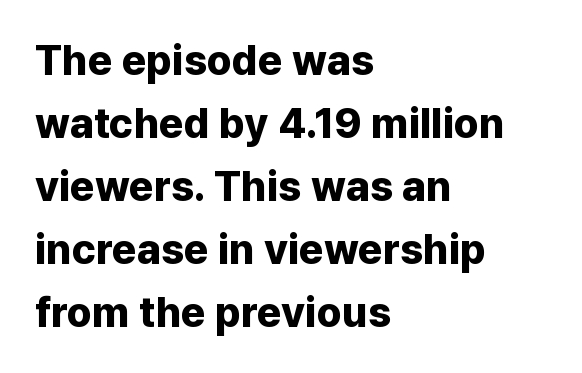
{"serif": "no", "italic": "no", "bold": "yes", "weight": "bold", "width": "normal", "stroke_contrast": "low", "x_height": "medium", "monospaced": "no", "underline": "no", "align": "left", "line_spacing": "normal", "line_spacing_ratio": 1.5, "letter_spacing": "normal", "letter_spacing_em": 0.0, "glyph_px": 42}
